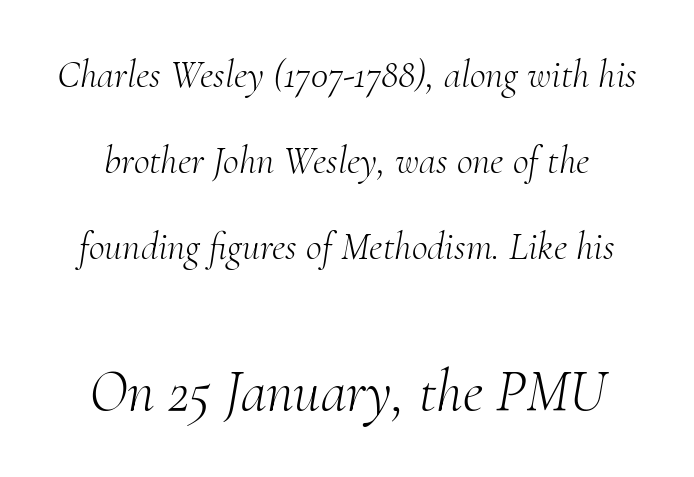
{"serif": "yes", "italic": "yes", "lean": "right", "slant_degrees": 10, "bold": "no", "weight": "light", "width": "normal", "stroke_contrast": "medium", "x_height": "small", "monospaced": "no", "underline": "no", "line_spacing": "loose", "line_spacing_ratio": 2.2, "letter_spacing": "normal", "letter_spacing_em": 0.0, "larger_block": "second", "size_ratio": 1.51, "glyph_px": 59}
